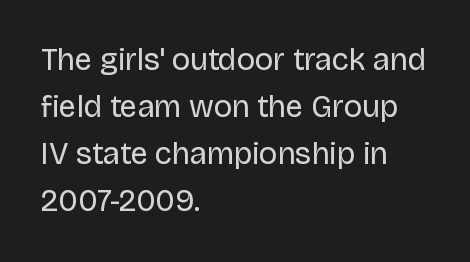
Descenders are the only things crossing below the line. This sample uses an upright cut, with every glyph sitting square on the baseline. The typesetter chose a ragged-right arrangement here. Stem width sits at or under what a default text font uses. Varying glyph widths throughout — classic text-font behaviour.
